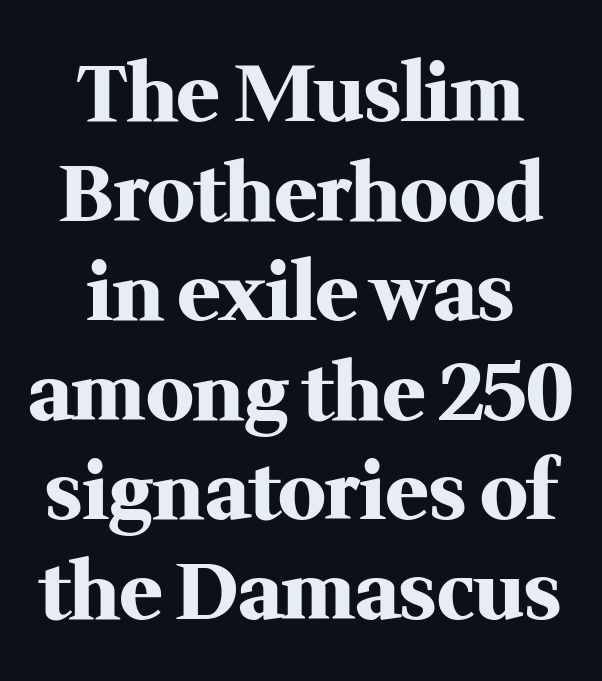
Q: Is the text bold? A: Yes.
Q: Is the text italic (slanted)? A: No, it is upright.
Q: Is the typeface a serif or a sans-serif typeface? A: Serif.
Q: Is the text underlined? A: No.
Q: How is the paragraph aligned? A: Centered.
Q: Is the spacing between letters normal or unusually wide? A: Normal.
Q: Is the spacing between lines tight, normal or loose? A: Normal.
Q: Width (condensed, normal, or wide)? A: Normal.
Q: Stroke contrast? A: Medium.
Q: x-height? A: Medium.
Q: Monospaced? A: No.
